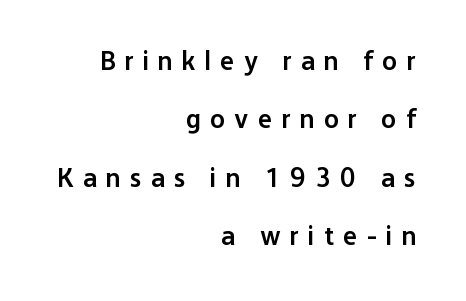
The words here are not underlined. Horizontal bands of white between lines are thick stripes. The font is running at a semibold setting, under full bold. In terms of posture, this sample is upright. Look at the tracking — it's clearly loosened, letters drifting apart.
